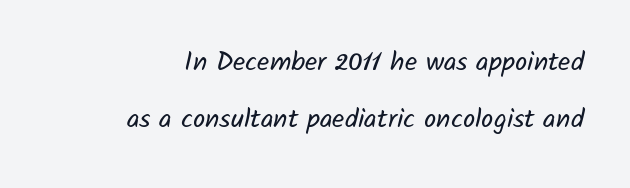
{"bold": "no", "underline": "no", "line_spacing": "loose", "line_spacing_ratio": 2.1, "letter_spacing": "normal", "letter_spacing_em": 0.0, "glyph_px": 27}
